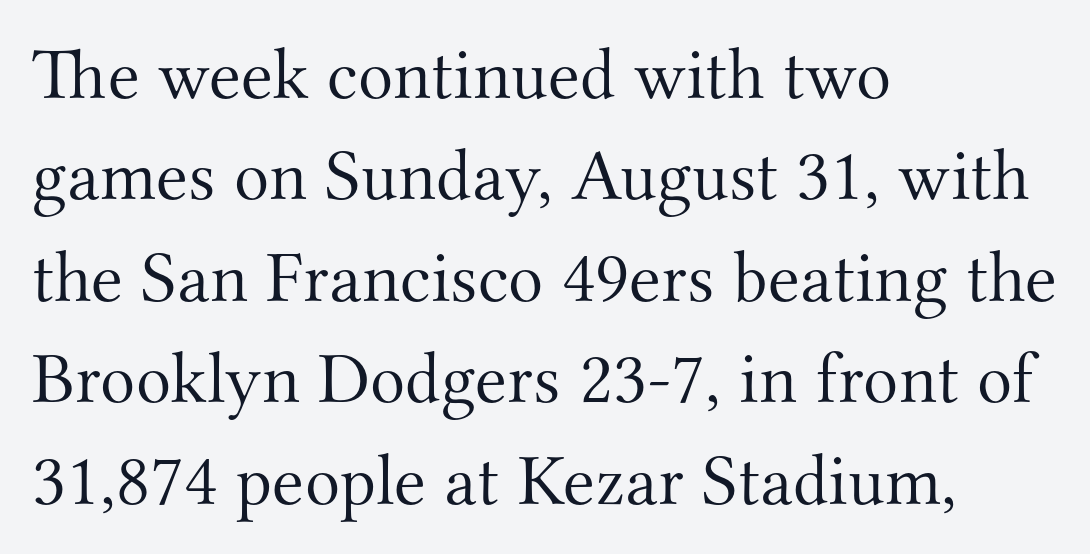
Q: Is the text bold? A: No.
Q: Is the text italic (slanted)? A: No, it is upright.
Q: Is the typeface a serif or a sans-serif typeface? A: Serif.
Q: Is the text underlined? A: No.
Q: How is the paragraph aligned? A: Left-aligned.
Q: Is the spacing between letters normal or unusually wide? A: Normal.
Q: Is the spacing between lines tight, normal or loose? A: Normal.
Q: Width (condensed, normal, or wide)? A: Normal.
Q: Stroke contrast? A: Medium.
Q: x-height? A: Small.
Q: Monospaced? A: No.
